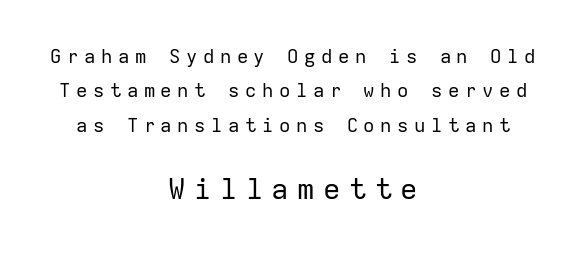
The letters march in equal steps, a hallmark of fixed-pitch type. Is the block centered? Yes — each line is placed symmetrically about the middle. This rendering widens character spacing well past its baseline value. A roman cut, with each character standing at attention. Descender tails drop into unmarked territory.
